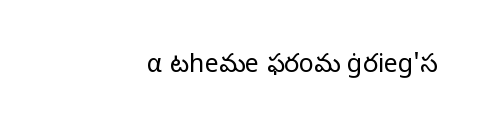
This is not heavy type; no bold has been used. There is no visible air inserted between adjacent glyphs. The paragraph has a hard right edge and a soft left edge. The lettering holds an erect, upright posture throughout. Any mark beneath the type? The region is blank.
